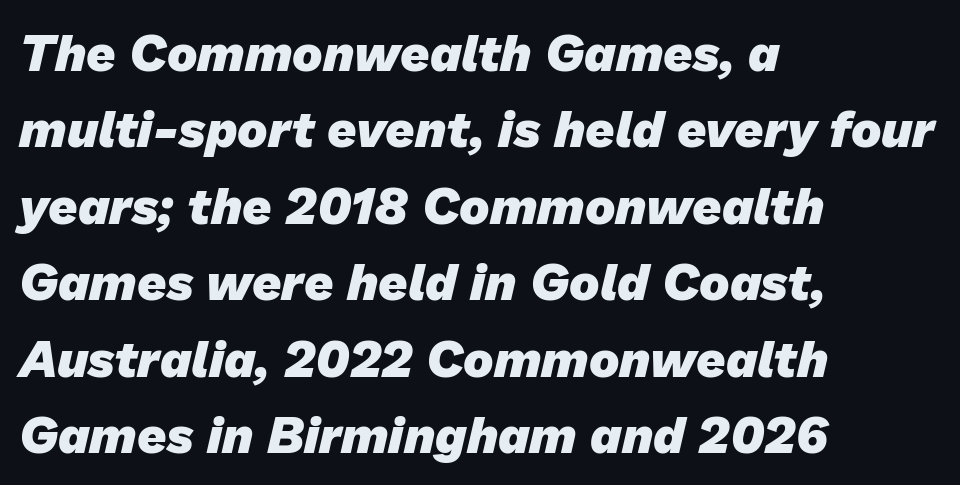
{"serif": "no", "bold": "yes", "weight": "heavy", "width": "normal", "stroke_contrast": "low", "x_height": "medium", "monospaced": "no", "underline": "no", "align": "left", "line_spacing": "normal", "line_spacing_ratio": 1.5, "letter_spacing": "normal", "letter_spacing_em": 0.0, "glyph_px": 51}
